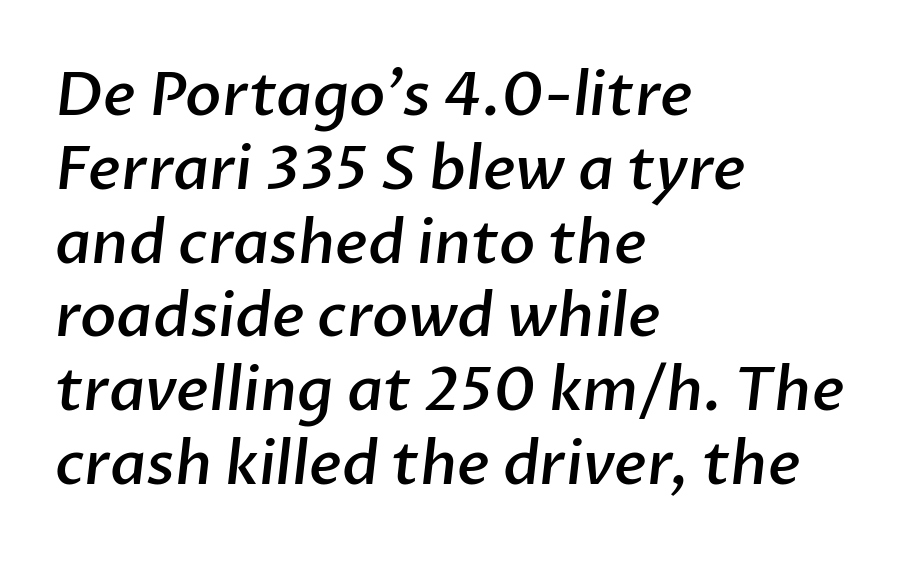
Q: Is the text bold? A: Semi-bold.
Q: Is the typeface a serif or a sans-serif typeface? A: Sans-serif.
Q: Is the text underlined? A: No.
Q: How is the paragraph aligned? A: Left-aligned.
Q: Is the spacing between letters normal or unusually wide? A: Normal.
Q: Width (condensed, normal, or wide)? A: Normal.
Q: Stroke contrast? A: Low.
Q: x-height? A: Medium.
Q: Monospaced? A: No.
